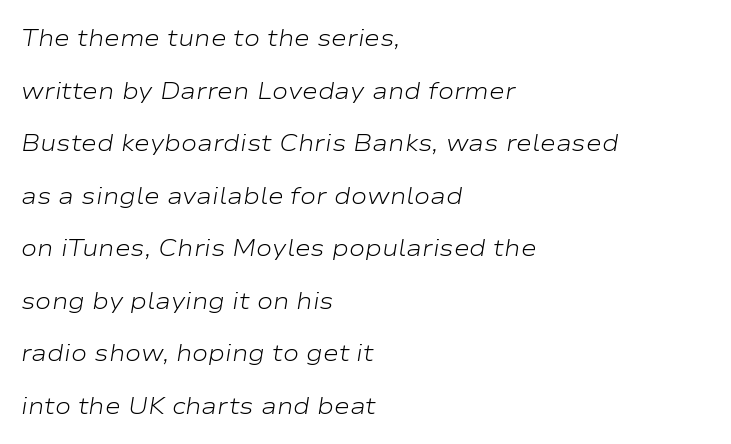
Q: Is the text bold? A: No.
Q: Is the text italic (slanted)? A: Yes, it leans right by about 9 degrees.
Q: Is the text underlined? A: No.
Q: How is the paragraph aligned? A: Left-aligned.
Q: Is the spacing between letters normal or unusually wide? A: Normal.
Q: Is the spacing between lines tight, normal or loose? A: Loose.
